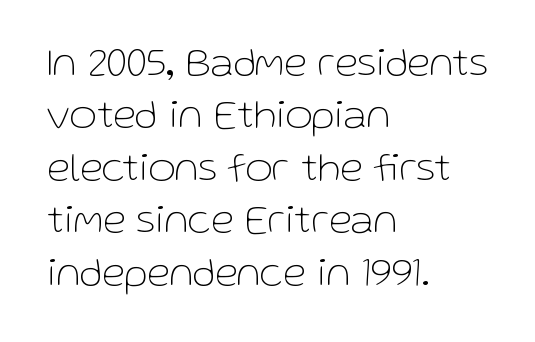
The image shows 42 px thin sans-serif type, upright; set left-aligned, normal line spacing (1.25x), normal letter spacing, not underlined; low stroke contrast and a medium x-height.
